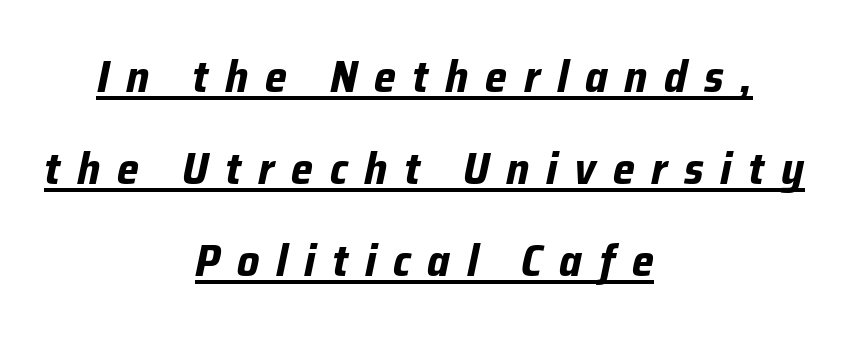
Successive baselines arrive slowly, with a big drop between each. The whitespace from short lines is split evenly between both sides. The letters are slanted; this is an italic face. Each word looks stretched out because of the extra space between its letters. Proportional: the letters do not fall into vertical columns. Plenty of ink on the page — the face is bold.
